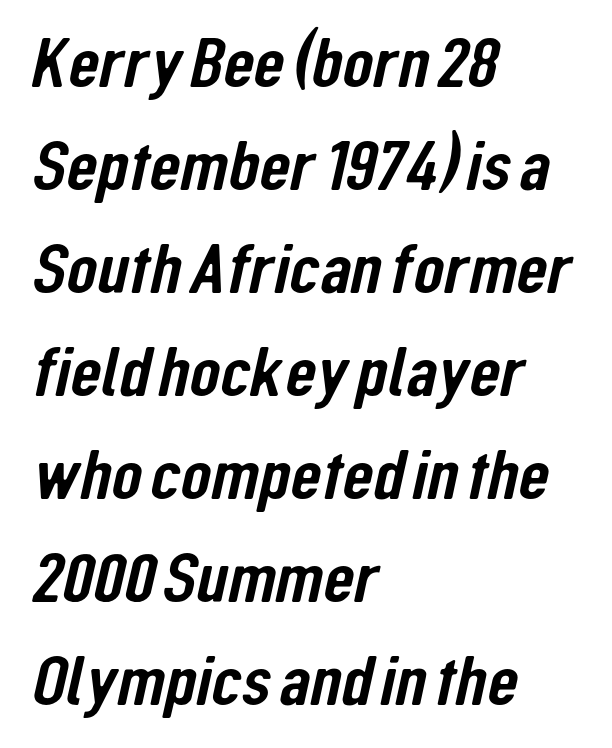
The image shows 71 px condensed sans-serif type; set left-aligned, normal line spacing (1.45x), normal letter spacing, not underlined; low stroke contrast and a medium x-height.
